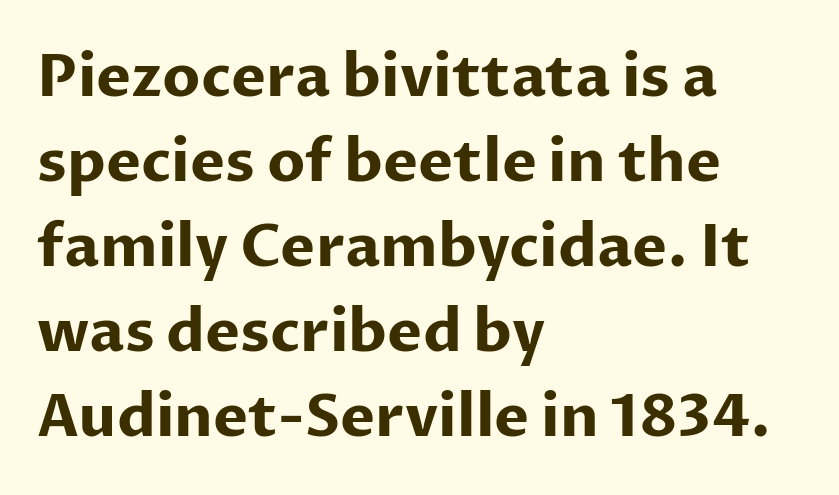
Line starts are locked; line ends wander. Only glyphs here, with clear space below each row. Do the characters align in a grid? No, the font is proportional. The gaps between neighbouring characters are ordinary and unremarkable.
